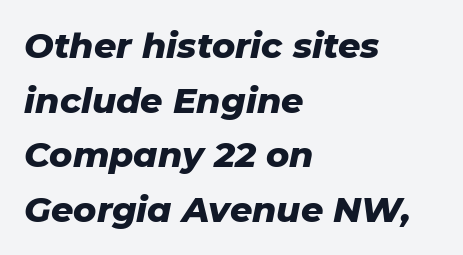
The image shows 35 px heavy type, italic (leaning right); set left-aligned, normal line spacing (1.56x), normal letter spacing, not underlined; low stroke contrast and a medium x-height.
